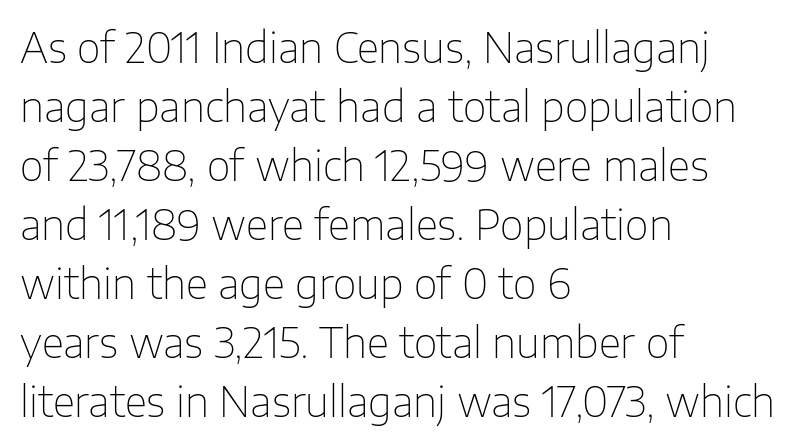
Q: Is the text bold? A: No.
Q: Is the text italic (slanted)? A: No, it is upright.
Q: Is the typeface a serif or a sans-serif typeface? A: Sans-serif.
Q: Is the text underlined? A: No.
Q: How is the paragraph aligned? A: Left-aligned.
Q: Is the spacing between letters normal or unusually wide? A: Normal.
Q: Is the spacing between lines tight, normal or loose? A: Normal.
Q: Width (condensed, normal, or wide)? A: Normal.
Q: Stroke contrast? A: Low.
Q: x-height? A: Medium.
Q: Monospaced? A: No.
